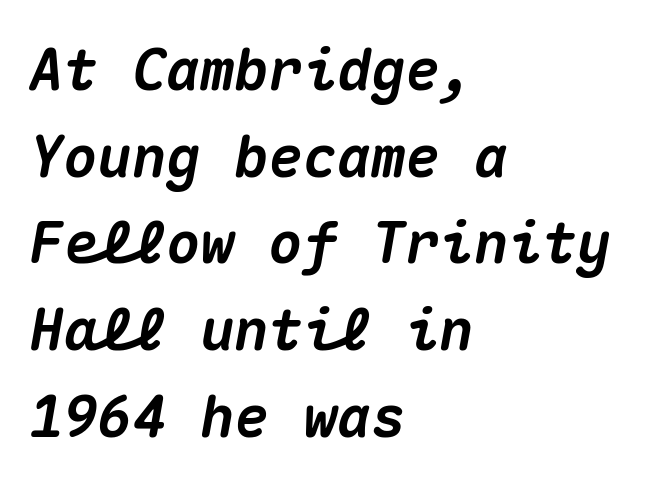
The image shows 57 px heavy type, italic (leaning right), monospaced; set left-aligned, normal line spacing (1.52x), normal letter spacing, not underlined; medium stroke contrast and a medium x-height.
